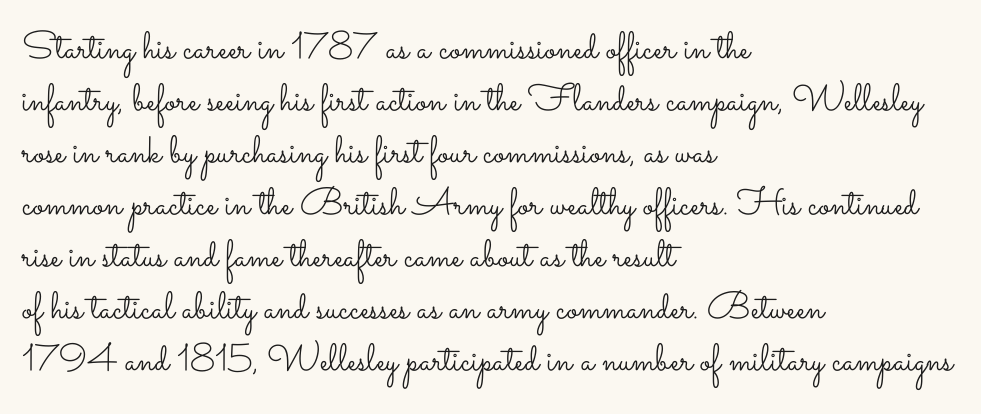
Q: Is the text bold? A: No.
Q: Is the text italic (slanted)? A: Yes.
Q: Is the text underlined? A: No.
Q: How is the paragraph aligned? A: Left-aligned.
Q: Is the spacing between letters normal or unusually wide? A: Normal.
Q: Is the spacing between lines tight, normal or loose? A: Normal.
Q: Width (condensed, normal, or wide)? A: Wide.
Q: Stroke contrast? A: Low.
Q: x-height? A: Small.
Q: Monospaced? A: No.
